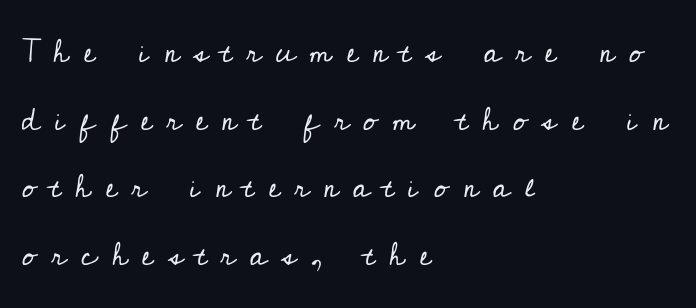
{"serif": "yes", "bold": "no", "weight": "regular", "width": "normal", "stroke_contrast": "low", "x_height": "small", "monospaced": "no", "underline": "no", "align": "left", "line_spacing": "loose", "line_spacing_ratio": 2.11, "letter_spacing": "wide", "letter_spacing_em": 0.46, "glyph_px": 32}
